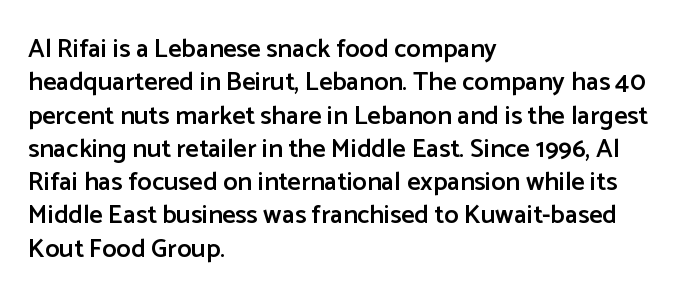
Q: Is the text bold? A: Semi-bold.
Q: Is the text italic (slanted)? A: No, it is upright.
Q: Is the text underlined? A: No.
Q: How is the paragraph aligned? A: Left-aligned.
Q: Is the spacing between letters normal or unusually wide? A: Normal.
Q: Is the spacing between lines tight, normal or loose? A: Normal.
